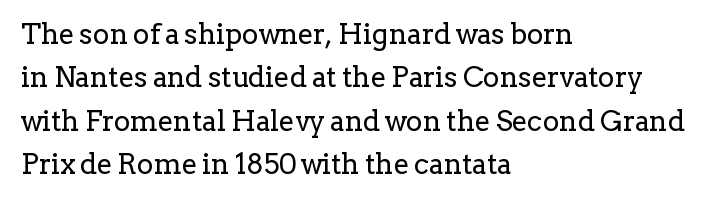
{"serif": "yes", "italic": "no", "bold": "no", "weight": "regular", "width": "normal", "stroke_contrast": "low", "x_height": "medium", "monospaced": "no", "underline": "no", "align": "left", "line_spacing": "normal", "line_spacing_ratio": 1.55, "letter_spacing": "normal", "letter_spacing_em": 0.0, "glyph_px": 28}
